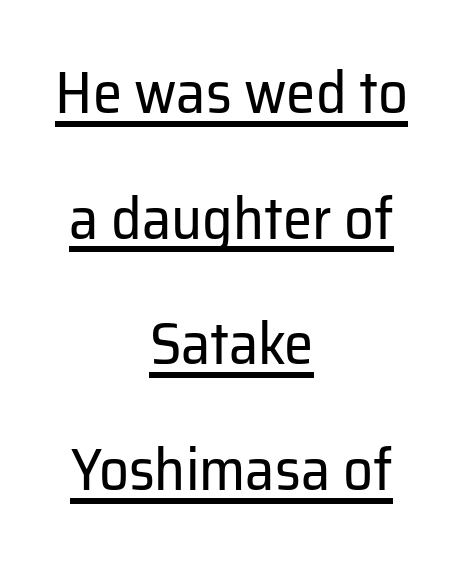
{"serif": "no", "italic": "no", "bold": "no", "weight": "regular", "width": "normal", "stroke_contrast": "low", "x_height": "medium", "monospaced": "no", "underline": "yes", "align": "center", "line_spacing": "loose", "line_spacing_ratio": 2.13, "letter_spacing": "normal", "letter_spacing_em": 0.0, "glyph_px": 59}
